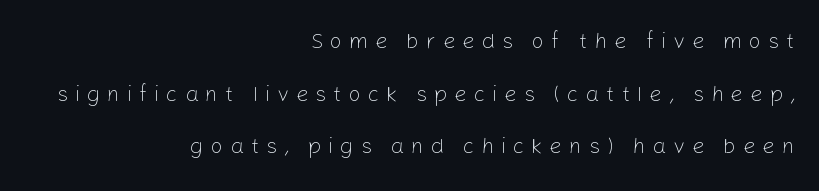
Q: Is the text bold? A: No.
Q: Is the text italic (slanted)? A: No, it is upright.
Q: Is the text underlined? A: No.
Q: How is the paragraph aligned? A: Right-aligned.
Q: Is the spacing between letters normal or unusually wide? A: Unusually wide.
Q: Is the spacing between lines tight, normal or loose? A: Loose.
